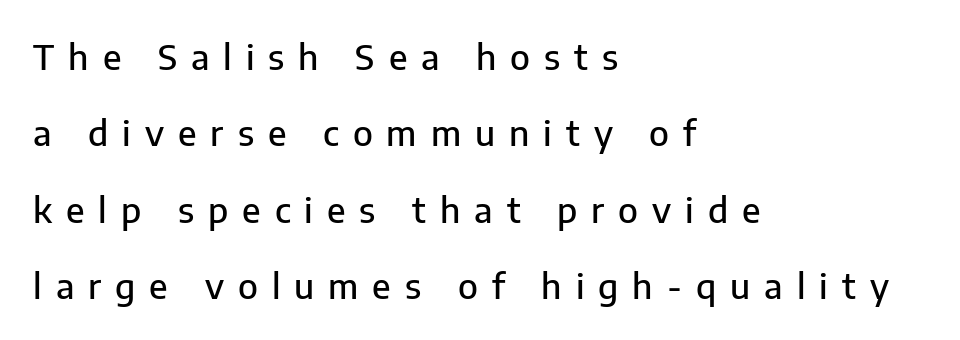
The type is letterspaced generously, with wide tracking. Notice how the stems are strictly vertical — no italics here. Regarding leading, the lines here are spaced well apart. The gap between lines stays unmarked. Is the block centered? No — it sits flush against the left margin. You can tell from the bare stems that sans-serif type was used.
